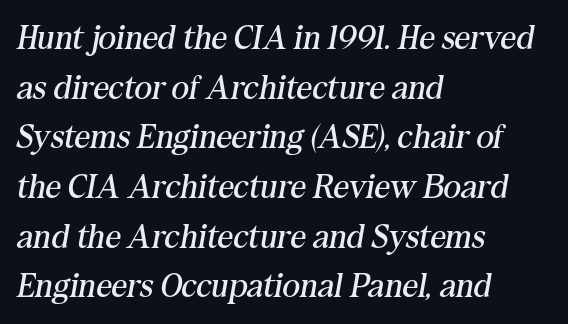
The image shows 34 px regular-weight serif type, italic (leaning right); set left-aligned, normal line spacing (1.46x), normal letter spacing, not underlined; medium stroke contrast and a medium x-height.
